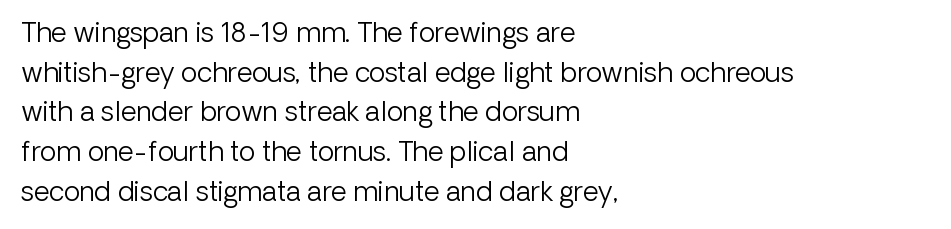
Notice how descenders clear the ascenders below comfortably — that's standard leading. Inter-character spacing is left at the font's built-in metrics. Bare-footed words on every line. The strokes are not fattened; the text isn't bold. A student would call this left alignment; a typographer would say flush left, rag right.
